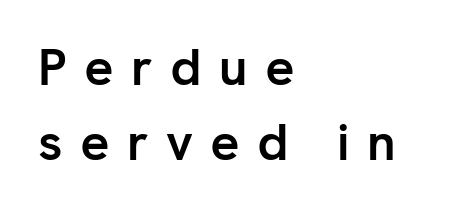
The lines sit at an ordinary, default distance from one another. A typesetter would label this face a sans. Which margin do the lines hug? The left one — the right edge is uneven. Unlike italic type, these characters show no tilt at all. Glance below the letters and you will spot only blank space. Is the type bold? Yes — the strokes are clearly thick and heavy.
